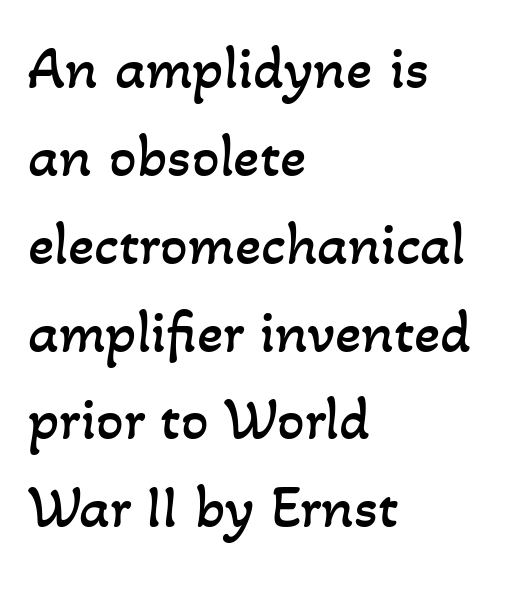
The image shows 61 px regular-weight type; set left-aligned, normal line spacing (1.44x), normal letter spacing, not underlined; low stroke contrast and a small x-height.
